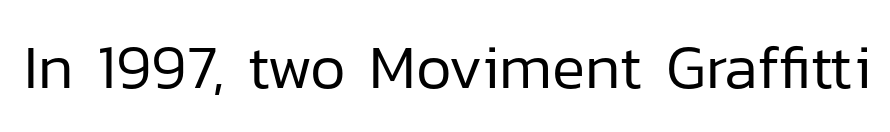
Q: Is the text bold? A: No.
Q: Is the text italic (slanted)? A: No, it is upright.
Q: Is the typeface a serif or a sans-serif typeface? A: Sans-serif.
Q: Is the text underlined? A: No.
Q: Is the spacing between letters normal or unusually wide? A: Normal.
Q: Width (condensed, normal, or wide)? A: Normal.
Q: Stroke contrast? A: Low.
Q: x-height? A: Medium.
Q: Monospaced? A: No.
